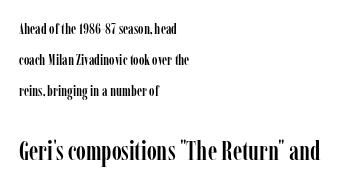
The image shows 27 px text type, upright; set left-aligned, loose line spacing (2.07x), normal letter spacing, not underlined; the second (bottom) block is 1.8x larger.
